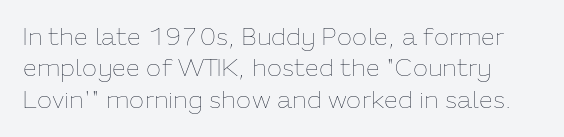
Stems and bowls with no extra thickness — not bold. This sample uses plain, unmodified letter spacing. The string is rendered with underlining switched off. Ordinary non-slanted type is in use.
